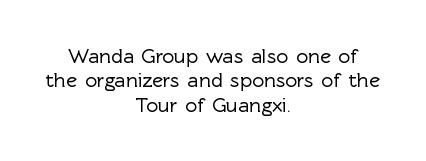
The image shows 21 px text type, upright; set centered, line spacing 1.16x, normal letter spacing, not underlined.
